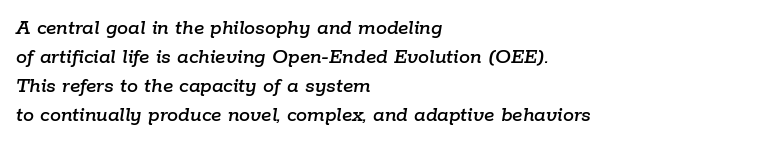
The image shows 22 px text type, italic (leaning right); set left-aligned, normal line spacing (1.32x), normal letter spacing, not underlined.
